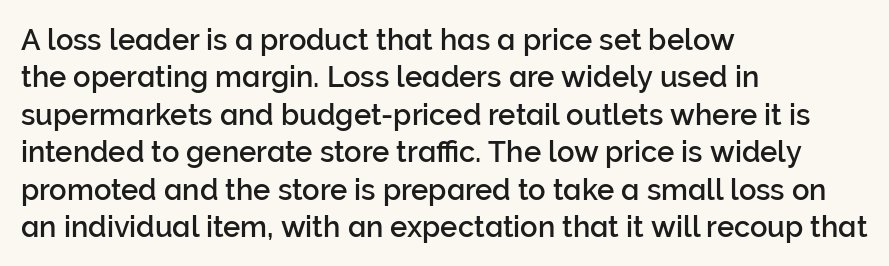
Q: Is the text italic (slanted)? A: No, it is upright.
Q: Is the typeface a serif or a sans-serif typeface? A: Sans-serif.
Q: Is the text underlined? A: No.
Q: How is the paragraph aligned? A: Left-aligned.
Q: Is the spacing between letters normal or unusually wide? A: Normal.
Q: Is the spacing between lines tight, normal or loose? A: Normal.
Q: Width (condensed, normal, or wide)? A: Normal.
Q: Stroke contrast? A: Low.
Q: x-height? A: Medium.
Q: Monospaced? A: No.
